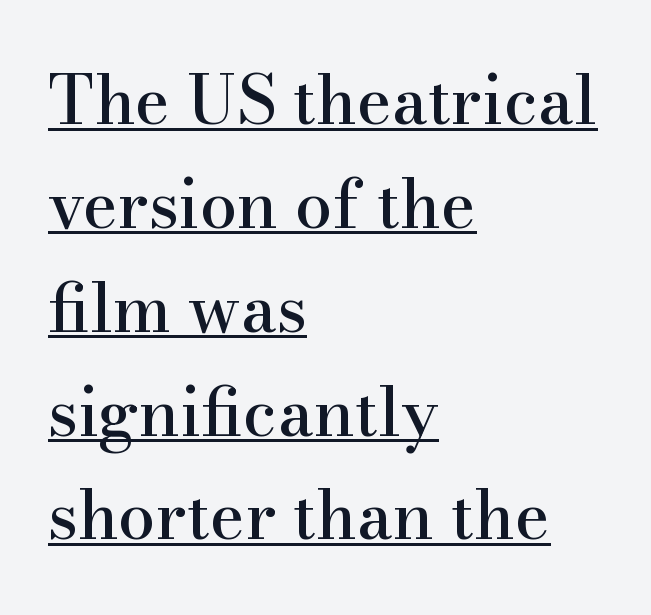
{"serif": "yes", "italic": "no", "width": "normal", "stroke_contrast": "high", "x_height": "small", "monospaced": "no", "underline": "yes", "align": "left", "line_spacing": "normal", "line_spacing_ratio": 1.55, "letter_spacing": "normal", "letter_spacing_em": 0.0, "glyph_px": 67}
